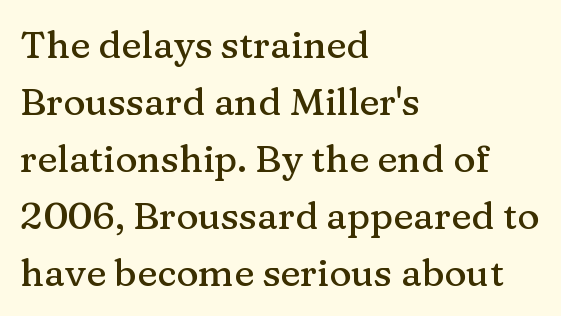
The image shows 38 px serif type, upright; set left-aligned, normal line spacing (1.5x), normal letter spacing, not underlined; medium stroke contrast and a medium x-height.
